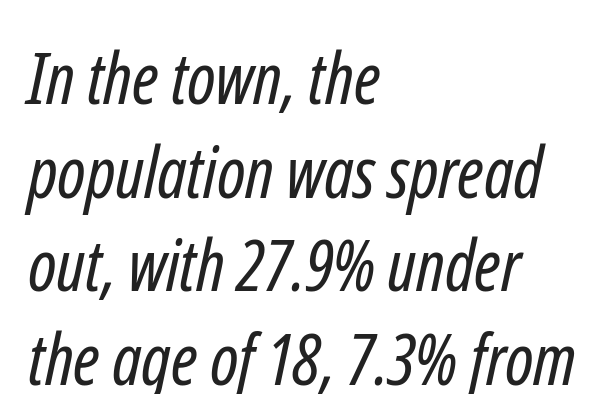
{"serif": "no", "bold": "no", "weight": "regular", "width": "condensed", "stroke_contrast": "low", "x_height": "medium", "monospaced": "no", "underline": "no", "align": "left", "line_spacing": "normal", "line_spacing_ratio": 1.32, "letter_spacing": "normal", "letter_spacing_em": 0.0, "glyph_px": 71}
